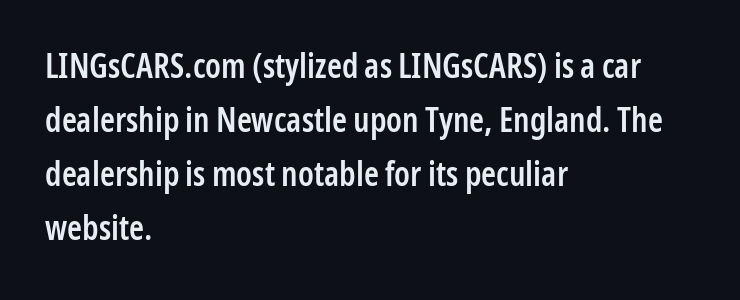
Q: Is the text bold? A: Semi-bold.
Q: Is the text italic (slanted)? A: No, it is upright.
Q: Is the typeface a serif or a sans-serif typeface? A: Sans-serif.
Q: Is the text underlined? A: No.
Q: How is the paragraph aligned? A: Left-aligned.
Q: Is the spacing between letters normal or unusually wide? A: Normal.
Q: Is the spacing between lines tight, normal or loose? A: Normal.
Q: Width (condensed, normal, or wide)? A: Condensed.
Q: Stroke contrast? A: Low.
Q: x-height? A: Medium.
Q: Monospaced? A: No.
